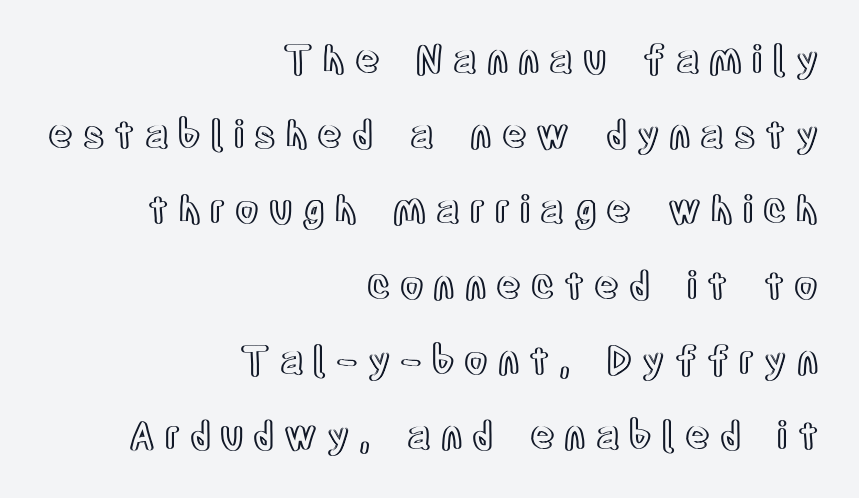
The image shows 38 px condensed type, upright; set right-aligned, loose line spacing (1.98x), unusually wide letter spacing (+0.26 em), not underlined; a large x-height.
